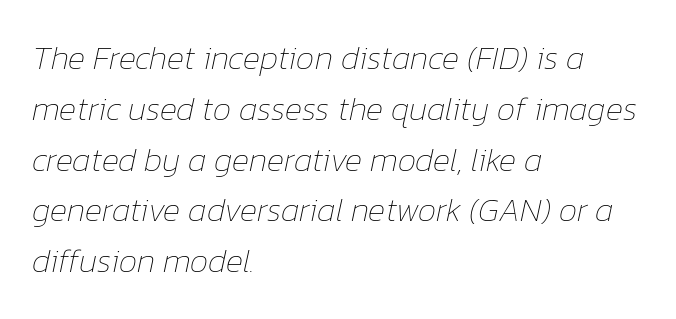
The image shows 33 px thin type, italic (leaning right); set left-aligned, normal line spacing (1.54x), normal letter spacing, not underlined; low stroke contrast and a medium x-height.
